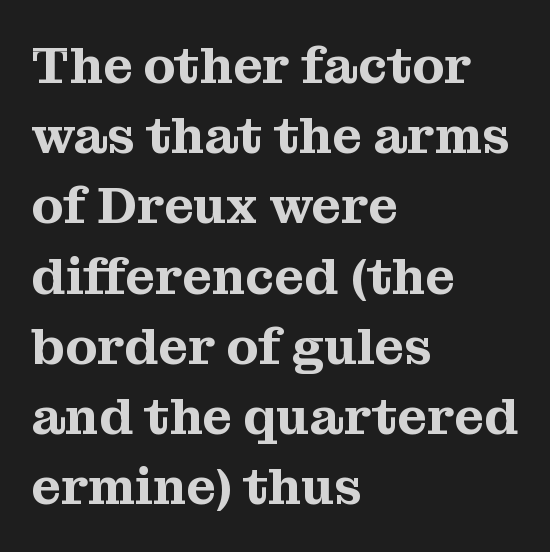
The image shows 52 px serif type, upright; set left-aligned, normal line spacing (1.35x), normal letter spacing, not underlined; medium stroke contrast and a medium x-height.
